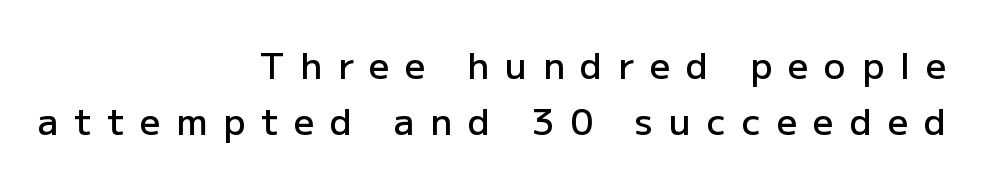
The image shows 36 px semibold sans-serif type, upright; set right-aligned, normal line spacing (1.56x), unusually wide letter spacing (+0.44 em), not underlined; low stroke contrast and a medium x-height.
